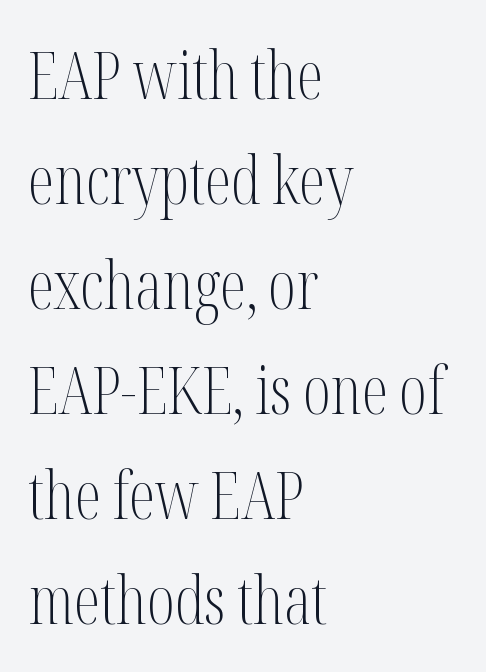
Q: Is the text bold? A: No.
Q: Is the text italic (slanted)? A: No, it is upright.
Q: Is the typeface a serif or a sans-serif typeface? A: Serif.
Q: Is the text underlined? A: No.
Q: How is the paragraph aligned? A: Left-aligned.
Q: Is the spacing between letters normal or unusually wide? A: Normal.
Q: Is the spacing between lines tight, normal or loose? A: Normal.
Q: Width (condensed, normal, or wide)? A: Condensed.
Q: Stroke contrast? A: Medium.
Q: x-height? A: Medium.
Q: Monospaced? A: No.
